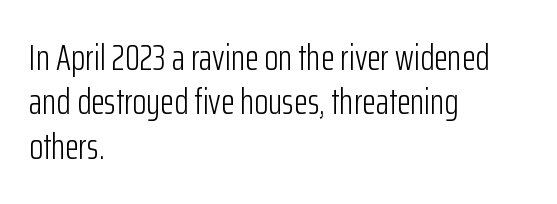
The image shows 36 px light, condensed sans-serif type, upright; set left-aligned, line spacing 1.23x, normal letter spacing, not underlined; low stroke contrast and a medium x-height.
